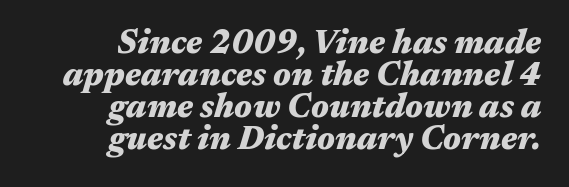
{"italic": "yes", "lean": "right", "slant_degrees": 17, "bold": "yes", "weight": "heavy", "width": "wide", "stroke_contrast": "medium", "x_height": "medium", "monospaced": "no", "underline": "no", "align": "right", "line_spacing": "tight", "line_spacing_ratio": 0.97, "letter_spacing": "normal", "letter_spacing_em": 0.0, "glyph_px": 33}
